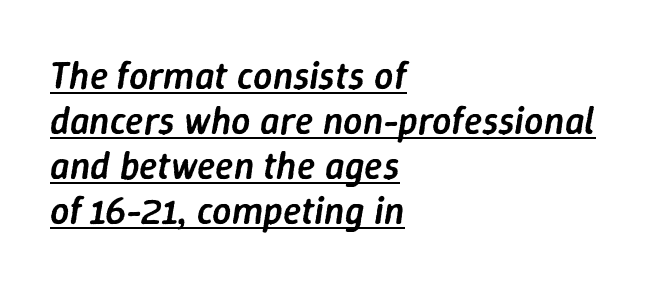
{"italic": "yes", "lean": "right", "slant_degrees": 9, "bold": "semi", "weight": "semibold", "width": "normal", "stroke_contrast": "low", "x_height": "medium", "monospaced": "no", "underline": "yes", "align": "left", "line_spacing_ratio": 1.18, "letter_spacing": "normal", "letter_spacing_em": 0.0, "glyph_px": 38}
